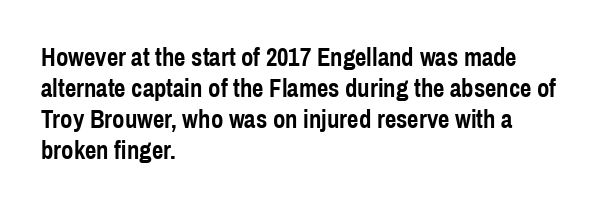
{"italic": "no", "bold": "yes", "underline": "no", "align": "left", "line_spacing_ratio": 1.24, "letter_spacing": "normal", "letter_spacing_em": 0.0, "glyph_px": 25}
